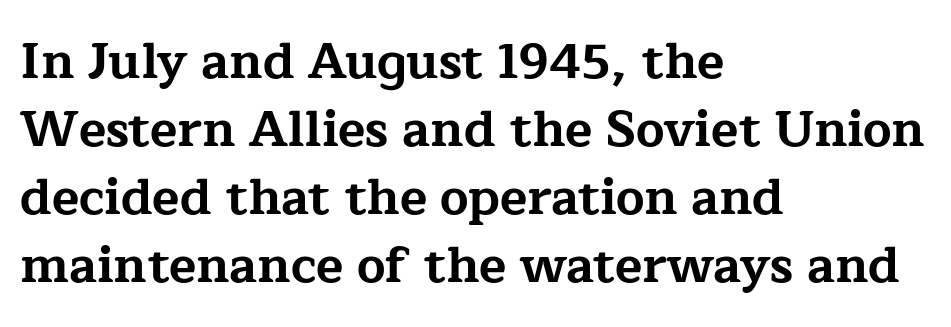
{"serif": "yes", "italic": "no", "bold": "yes", "weight": "bold", "width": "wide", "stroke_contrast": "low", "x_height": "medium", "monospaced": "no", "underline": "no", "align": "left", "line_spacing": "normal", "line_spacing_ratio": 1.36, "letter_spacing": "normal", "letter_spacing_em": 0.0, "glyph_px": 50}
